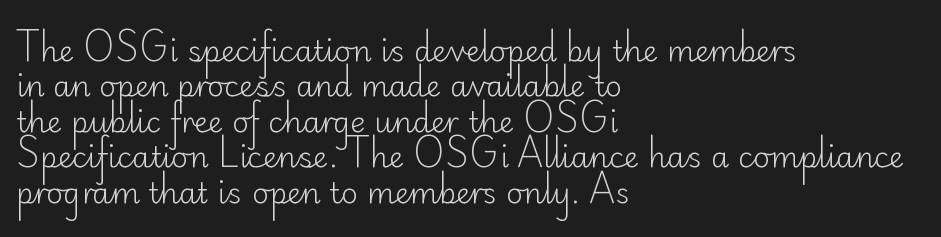
The image shows 29 px light sans-serif type, upright; set left-aligned, line spacing 1.22x, normal letter spacing, not underlined; low stroke contrast and a small x-height.
